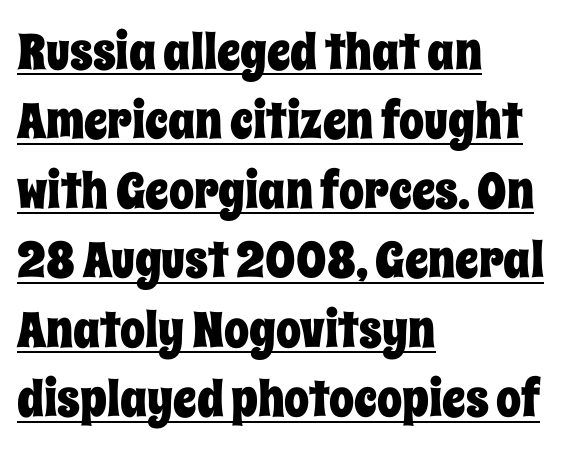
{"italic": "no", "width": "condensed", "stroke_contrast": "low", "x_height": "large", "monospaced": "no", "underline": "yes", "align": "left", "line_spacing": "normal", "line_spacing_ratio": 1.39, "letter_spacing": "normal", "letter_spacing_em": 0.0, "glyph_px": 50}
